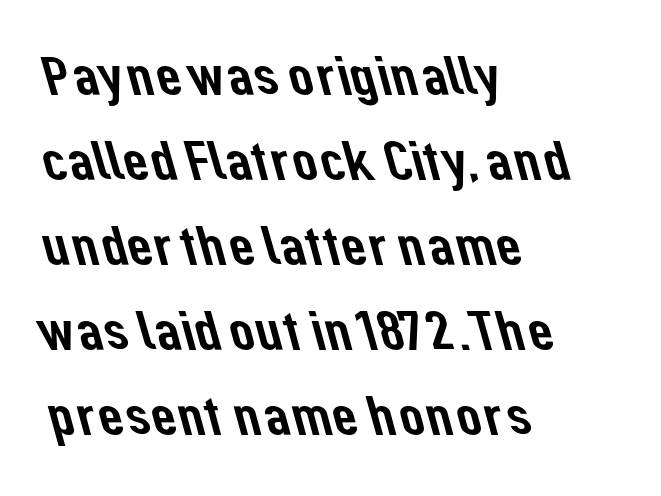
Check under the words: just untouched page. Horizontally, the lines are justified to the leading edge only. Does the leading feel generous? No, just average. Inter-character spacing is left at the font's built-in metrics.
